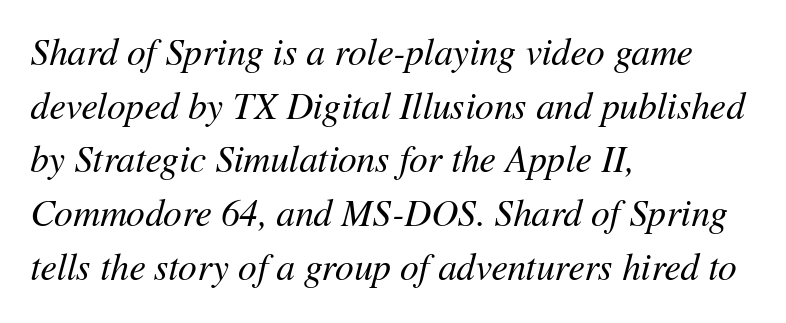
Slant detected: the letters are inclined. All the whitespace from short lines collects on the right. Students, observe: this is what conventionally led text looks like. Beneath every word, the page is bare.
